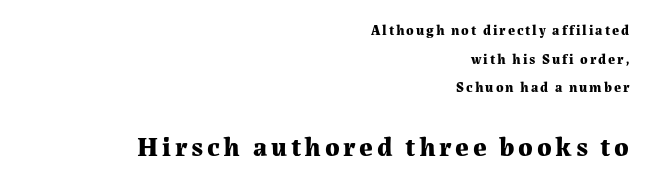
The image shows 27 px bold type, upright; set right-aligned, loose line spacing (2.04x), not underlined; the second (bottom) block is 1.93x larger.
